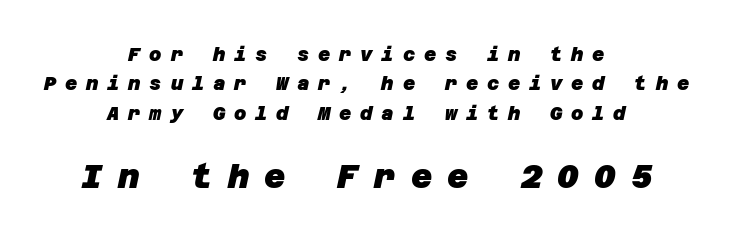
{"serif": "no", "bold": "yes", "weight": "heavy", "width": "normal", "stroke_contrast": "low", "x_height": "large", "underline": "no", "align": "center", "line_spacing": "normal", "line_spacing_ratio": 1.54, "letter_spacing": "wide", "letter_spacing_em": 0.46, "larger_block": "second", "size_ratio": 1.74, "glyph_px": 33}
